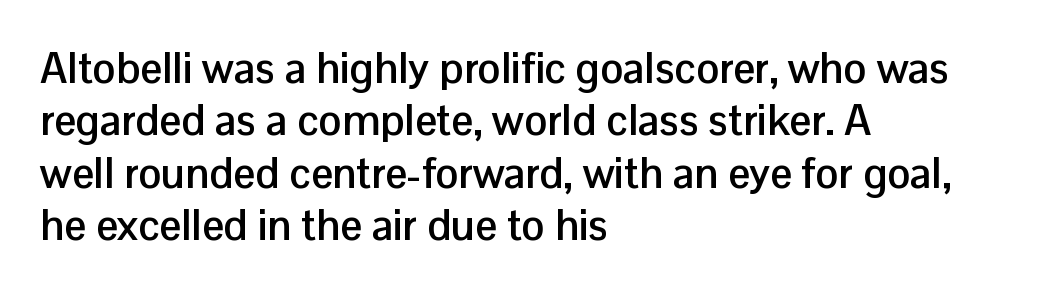
Q: Is the text bold? A: Yes.
Q: Is the text italic (slanted)? A: No, it is upright.
Q: Is the typeface a serif or a sans-serif typeface? A: Sans-serif.
Q: Is the text underlined? A: No.
Q: How is the paragraph aligned? A: Left-aligned.
Q: Is the spacing between letters normal or unusually wide? A: Normal.
Q: Width (condensed, normal, or wide)? A: Normal.
Q: Stroke contrast? A: Low.
Q: x-height? A: Medium.
Q: Monospaced? A: No.
